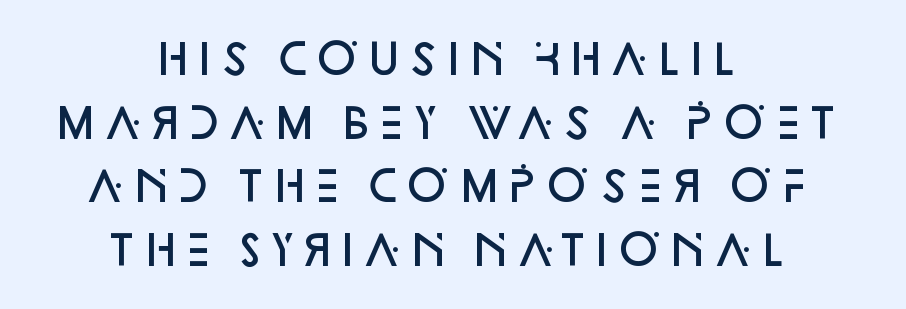
{"serif": "no", "italic": "no", "bold": "semi", "weight": "semibold", "width": "normal", "stroke_contrast": "low", "x_height": "large", "monospaced": "no", "underline": "no", "align": "center", "line_spacing": "normal", "line_spacing_ratio": 1.55, "letter_spacing": "normal", "letter_spacing_em": 0.0, "glyph_px": 41}
